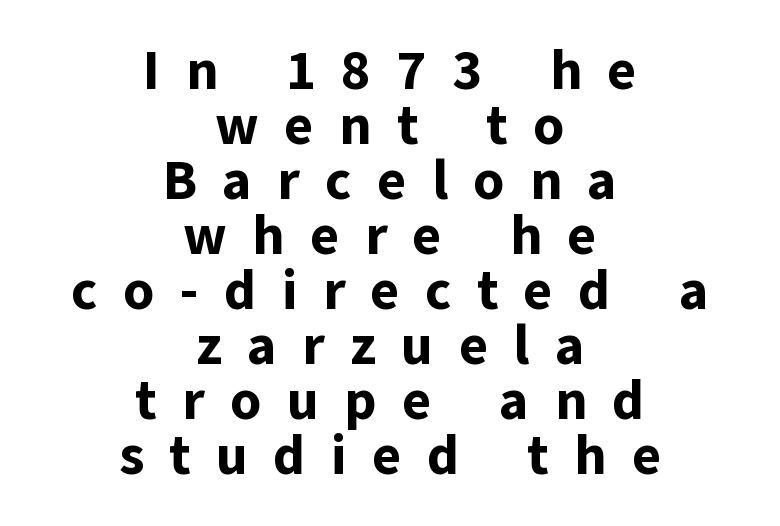
The image shows 55 px bold sans-serif type, upright; set centered, tight line spacing (1.0x), unusually wide letter spacing (+0.46 em), not underlined; low stroke contrast and a medium x-height.
